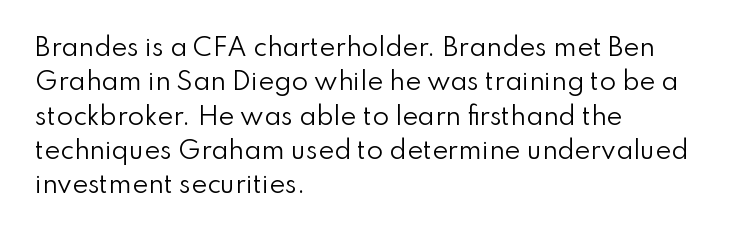
{"italic": "no", "bold": "no", "underline": "no", "align": "left", "line_spacing": "normal", "line_spacing_ratio": 1.43, "letter_spacing": "normal", "letter_spacing_em": 0.0, "glyph_px": 24}
